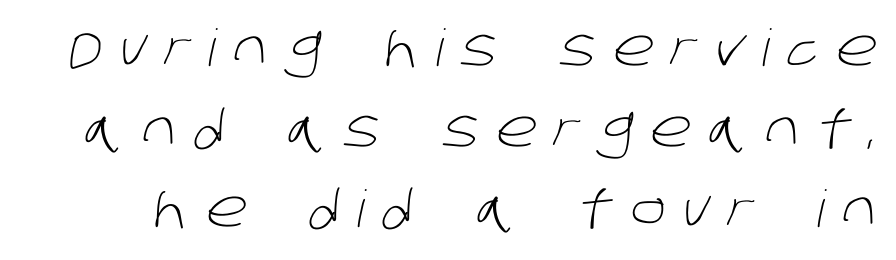
The designer left line spacing at the default. Short note: letters widely spaced. Think of a printed novel: that variable character pitch is what you see here. Stem width sits at or under what a default text font uses.
